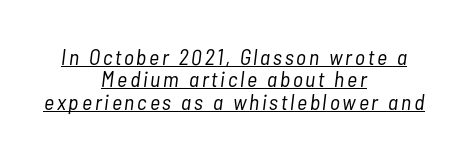
Looking at the ascenders, they clearly lean. Horizontal bands of white between lines are thin slivers. A baseline rule has been typeset under these characters. Heft: none added — not bold. Horizontally, the lines are justified to the midpoint only.
